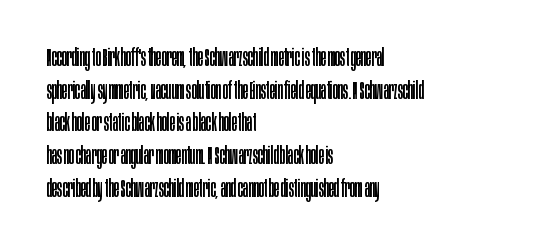
The image shows 24 px text type, upright; set left-aligned, normal line spacing (1.36x), normal letter spacing, not underlined.
